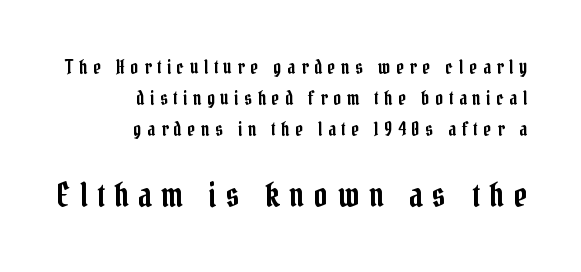
The image shows 33 px condensed serif type, upright; set right-aligned, normal line spacing (1.63x), unusually wide letter spacing (+0.3 em), not underlined; the second (bottom) block is 1.74x larger; low stroke contrast and a medium x-height.
